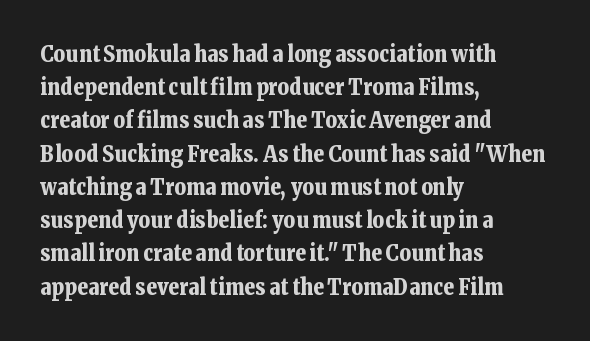
{"italic": "no", "bold": "yes", "underline": "no", "align": "left", "line_spacing": "normal", "line_spacing_ratio": 1.51, "letter_spacing": "normal", "letter_spacing_em": 0.0, "glyph_px": 22}
